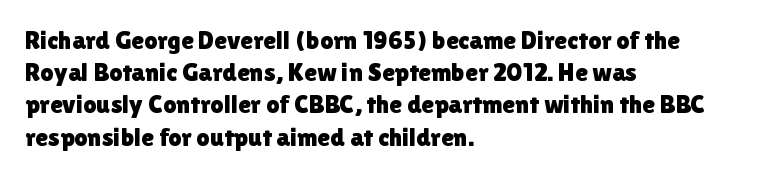
You could call the tracking neutral — neither tight nor loose. Posture: upright roman. Which margin do the lines hug? The left one — the right edge is uneven. Decoration check: the copy has no underline.
